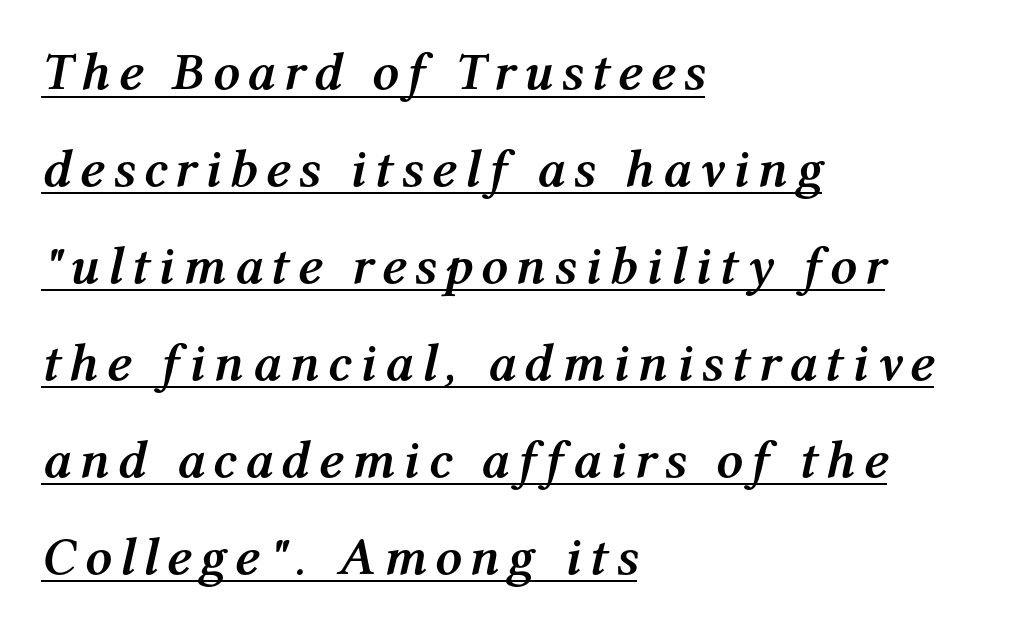
The letters are bold, with thick, heavy strokes. The words here are underlined. The whole block is typeset with a tilt. Line beginnings align vertically; line endings do not.
